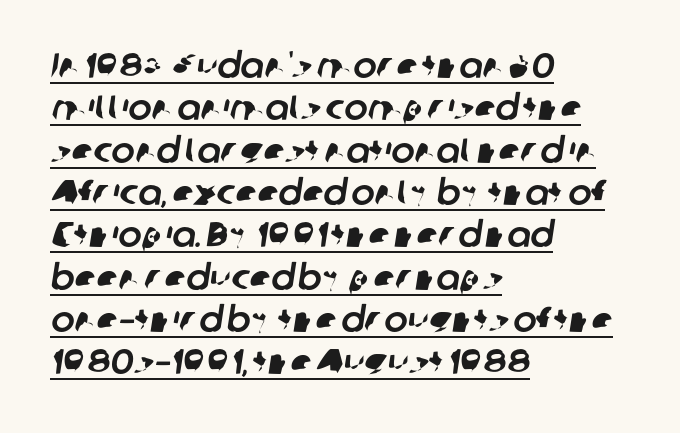
The image shows 35 px sans-serif type; set left-aligned, line spacing 1.21x, normal letter spacing, underlined; low stroke contrast and a medium x-height.
